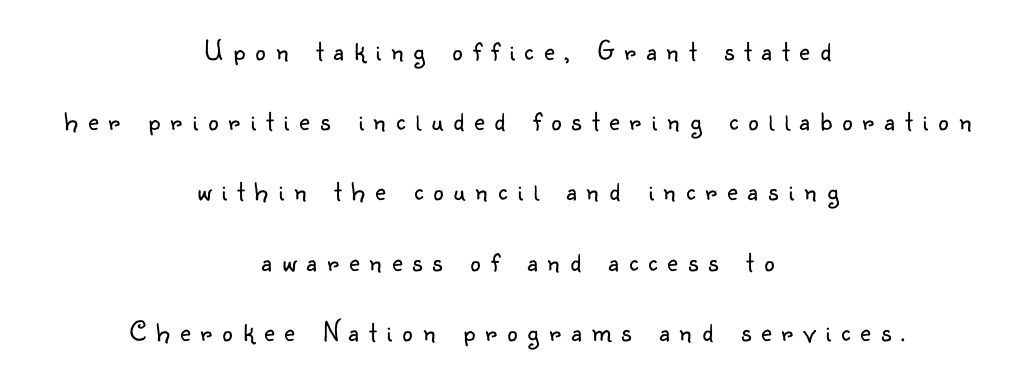
Q: Is the text bold? A: No.
Q: Is the text italic (slanted)? A: No, it is upright.
Q: Is the typeface a serif or a sans-serif typeface? A: Sans-serif.
Q: Is the text underlined? A: No.
Q: How is the paragraph aligned? A: Centered.
Q: Is the spacing between letters normal or unusually wide? A: Unusually wide.
Q: Is the spacing between lines tight, normal or loose? A: Loose.
Q: Width (condensed, normal, or wide)? A: Normal.
Q: Stroke contrast? A: Low.
Q: x-height? A: Small.
Q: Monospaced? A: No.
